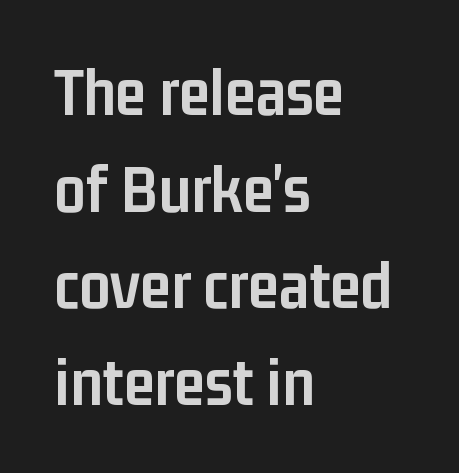
Q: Is the text bold? A: Yes.
Q: Is the text italic (slanted)? A: No, it is upright.
Q: Is the typeface a serif or a sans-serif typeface? A: Sans-serif.
Q: Is the text underlined? A: No.
Q: How is the paragraph aligned? A: Left-aligned.
Q: Is the spacing between letters normal or unusually wide? A: Normal.
Q: Is the spacing between lines tight, normal or loose? A: Normal.
Q: Width (condensed, normal, or wide)? A: Condensed.
Q: Stroke contrast? A: Low.
Q: x-height? A: Medium.
Q: Monospaced? A: No.
